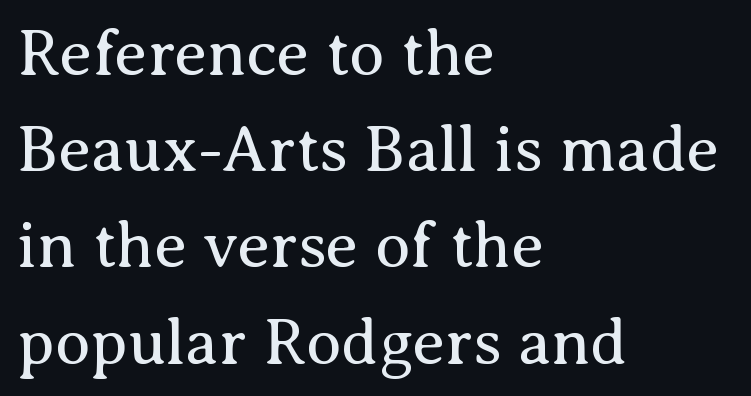
{"serif": "yes", "italic": "no", "bold": "no", "weight": "regular", "width": "normal", "stroke_contrast": "medium", "x_height": "medium", "monospaced": "no", "underline": "no", "align": "left", "line_spacing": "normal", "line_spacing_ratio": 1.48, "letter_spacing": "normal", "letter_spacing_em": 0.0, "glyph_px": 65}
